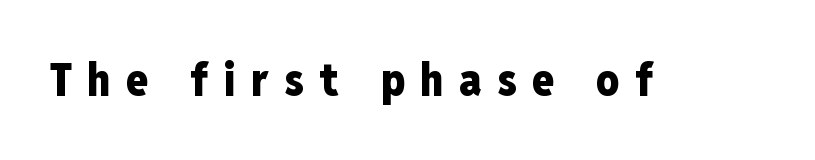
Q: Is the text bold? A: Yes.
Q: Is the text italic (slanted)? A: No, it is upright.
Q: Is the typeface a serif or a sans-serif typeface? A: Sans-serif.
Q: Is the text underlined? A: No.
Q: Is the spacing between letters normal or unusually wide? A: Unusually wide.
Q: Width (condensed, normal, or wide)? A: Condensed.
Q: Stroke contrast? A: Low.
Q: x-height? A: Medium.
Q: Monospaced? A: No.
